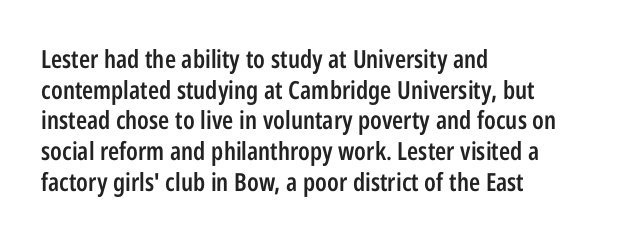
Q: Is the text bold? A: Semi-bold.
Q: Is the text italic (slanted)? A: No, it is upright.
Q: Is the text underlined? A: No.
Q: How is the paragraph aligned? A: Left-aligned.
Q: Is the spacing between letters normal or unusually wide? A: Normal.
